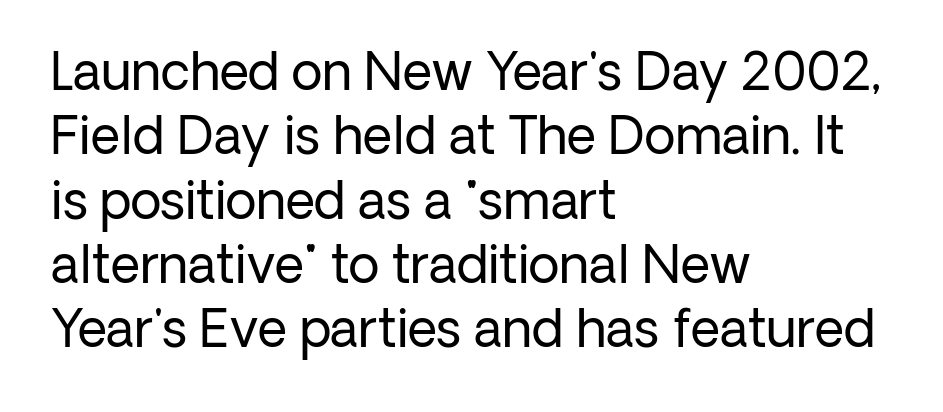
These lines are rendered in a variable-pitch font. Line spacing here is normal. Does the copy run flush right? No — it runs flush left. Anything drawn beneath the words? Only blank space.
